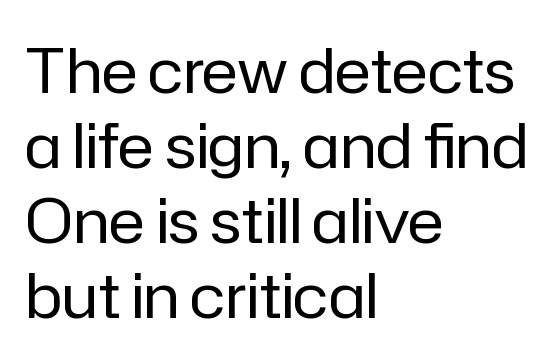
The image shows 62 px regular-weight sans-serif type, upright; set left-aligned, line spacing 1.21x, normal letter spacing, not underlined; low stroke contrast and a medium x-height.
